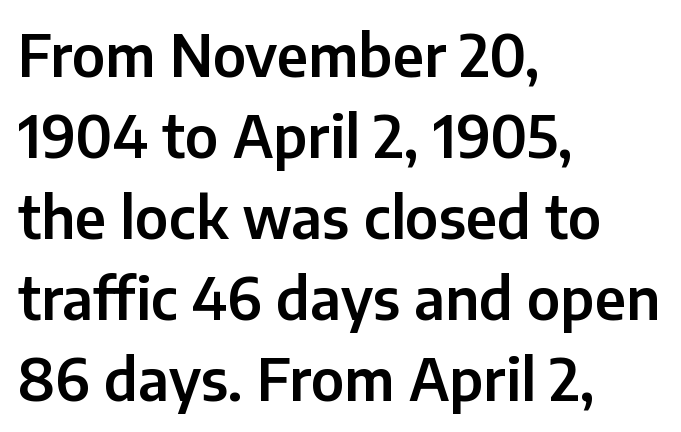
Q: Is the text italic (slanted)? A: No, it is upright.
Q: Is the typeface a serif or a sans-serif typeface? A: Sans-serif.
Q: Is the text underlined? A: No.
Q: How is the paragraph aligned? A: Left-aligned.
Q: Is the spacing between letters normal or unusually wide? A: Normal.
Q: Is the spacing between lines tight, normal or loose? A: Normal.
Q: Width (condensed, normal, or wide)? A: Normal.
Q: Stroke contrast? A: Low.
Q: x-height? A: Medium.
Q: Monospaced? A: No.
